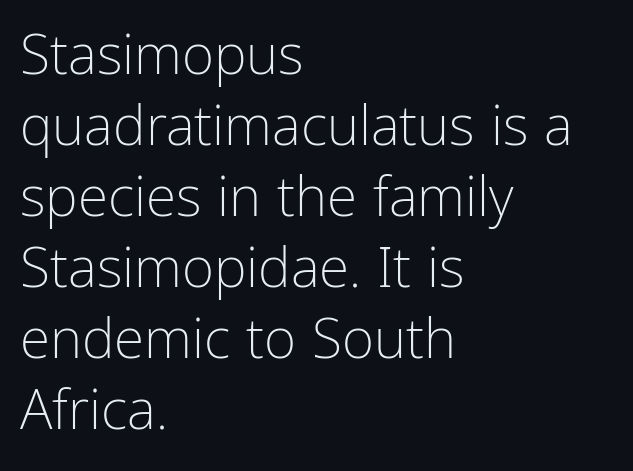
{"serif": "no", "italic": "no", "bold": "no", "weight": "light", "width": "condensed", "stroke_contrast": "low", "x_height": "medium", "monospaced": "no", "underline": "no", "align": "left", "line_spacing": "normal", "line_spacing_ratio": 1.29, "letter_spacing": "normal", "letter_spacing_em": 0.0, "glyph_px": 55}
